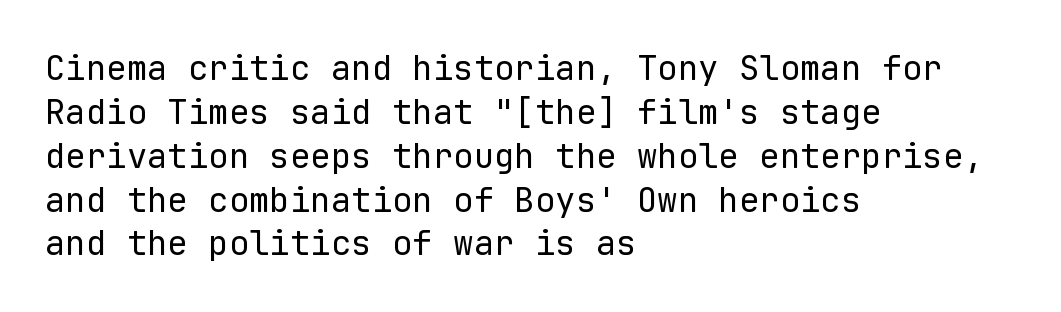
Q: Is the text bold? A: No.
Q: Is the text italic (slanted)? A: No, it is upright.
Q: Is the typeface a serif or a sans-serif typeface? A: Sans-serif.
Q: Is the text underlined? A: No.
Q: How is the paragraph aligned? A: Left-aligned.
Q: Is the spacing between letters normal or unusually wide? A: Normal.
Q: Is the spacing between lines tight, normal or loose? A: Normal.
Q: Width (condensed, normal, or wide)? A: Normal.
Q: Stroke contrast? A: Low.
Q: x-height? A: Medium.
Q: Monospaced? A: Yes.
